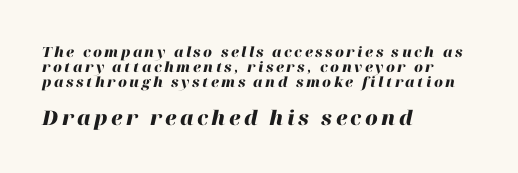
{"italic": "yes", "lean": "right", "slant_degrees": 12, "bold": "yes", "underline": "no", "align": "left", "line_spacing": "tight", "line_spacing_ratio": 1.06, "larger_block": "second", "size_ratio": 1.43, "glyph_px": 20}
